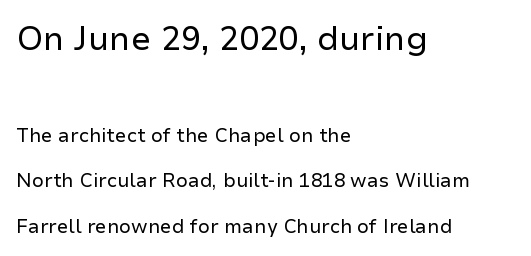
{"serif": "no", "italic": "no", "bold": "no", "weight": "regular", "width": "normal", "stroke_contrast": "low", "x_height": "medium", "monospaced": "no", "underline": "no", "align": "left", "line_spacing": "loose", "line_spacing_ratio": 2.4, "letter_spacing": "normal", "letter_spacing_em": 0.0, "larger_block": "first", "size_ratio": 1.74, "glyph_px": 33}
